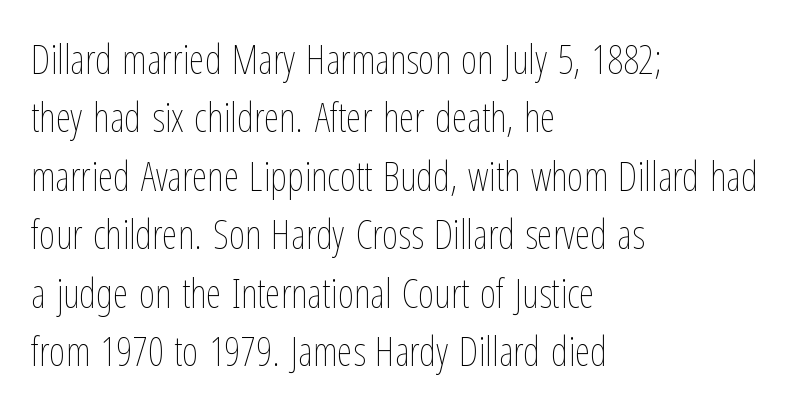
Proportional: the letters do not fall into vertical columns. The gaps between neighbouring characters are ordinary and unremarkable. Quick note: not italic, upright. Each new line begins a customary step beneath the previous one. The passage shown is not bold in any degree. The zone under the glyphs is completely vacant.
